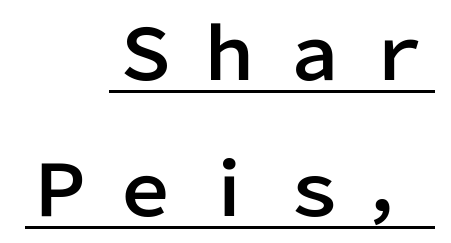
The image shows 71 px sans-serif type, upright; set right-aligned, loose line spacing (1.92x), underlined; low stroke contrast and a medium x-height.
